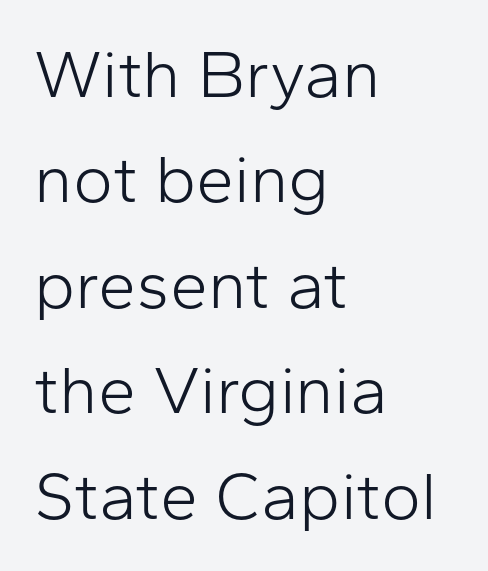
Typographically, this falls in the sans-serif category. This sample has the flowing, uneven cadence of proportional lettering. Has an underline been added? It has not. Heaviness? Minimal to ordinary, like unemphasized prose.
